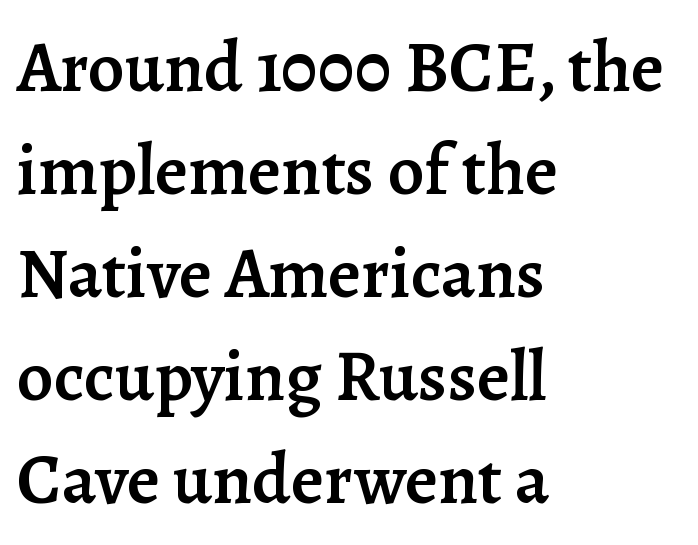
{"serif": "yes", "italic": "no", "bold": "semi", "weight": "semibold", "width": "normal", "stroke_contrast": "low", "x_height": "medium", "monospaced": "no", "underline": "no", "align": "left", "line_spacing": "normal", "line_spacing_ratio": 1.43, "letter_spacing": "normal", "letter_spacing_em": 0.0, "glyph_px": 72}
